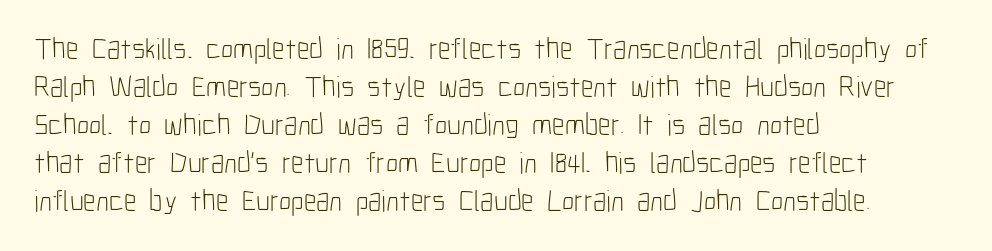
{"serif": "no", "italic": "no", "bold": "no", "weight": "light", "width": "condensed", "stroke_contrast": "low", "x_height": "medium", "monospaced": "no", "underline": "no", "align": "left", "line_spacing": "normal", "line_spacing_ratio": 1.27, "letter_spacing": "normal", "letter_spacing_em": 0.0, "glyph_px": 30}
